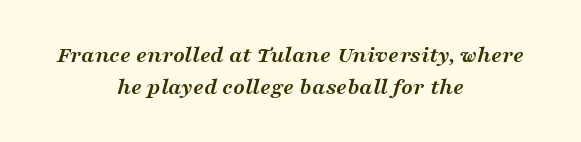
Q: Is the text bold? A: Yes.
Q: Is the text italic (slanted)? A: Yes, it leans right by about 16 degrees.
Q: Is the text underlined? A: No.
Q: How is the paragraph aligned? A: Centered.
Q: Is the spacing between letters normal or unusually wide? A: Normal.
Q: Is the spacing between lines tight, normal or loose? A: Normal.
